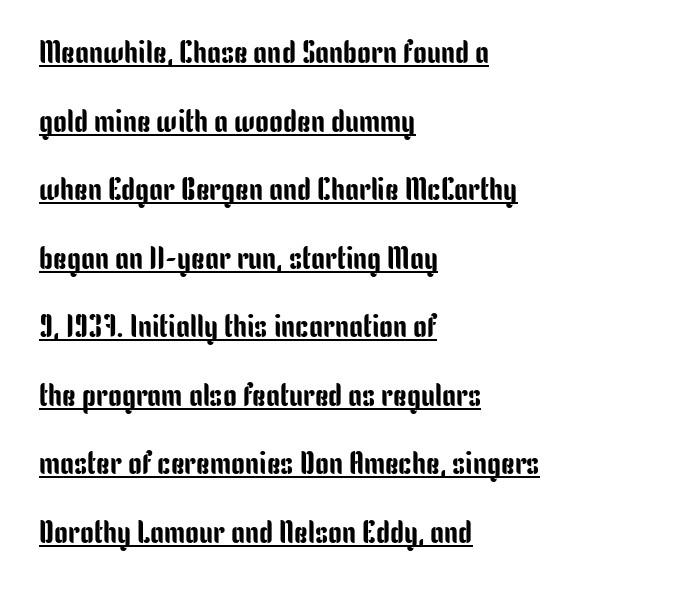
{"serif": "no", "italic": "no", "width": "condensed", "stroke_contrast": "low", "x_height": "medium", "monospaced": "no", "underline": "yes", "align": "left", "line_spacing": "loose", "line_spacing_ratio": 2.21, "letter_spacing": "normal", "letter_spacing_em": 0.0, "glyph_px": 31}
